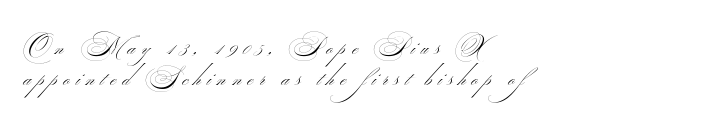
The image shows 26 px text type; set left-aligned, line spacing 1.2x, unusually wide letter spacing (+0.24 em), not underlined.
